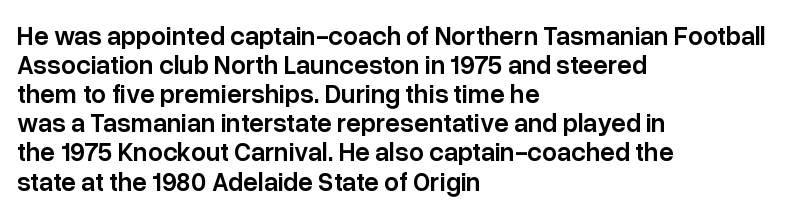
The image shows 26 px text type, upright; set left-aligned, tight line spacing (1.12x), normal letter spacing, not underlined.
